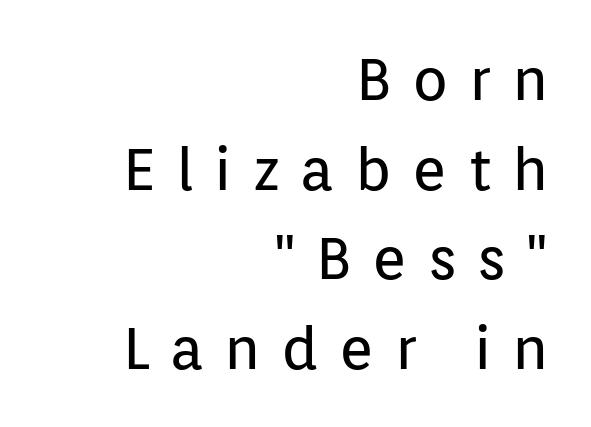
The image shows 59 px regular-weight sans-serif type, upright; set right-aligned, normal line spacing (1.52x), unusually wide letter spacing (+0.35 em), not underlined; low stroke contrast and a medium x-height.
